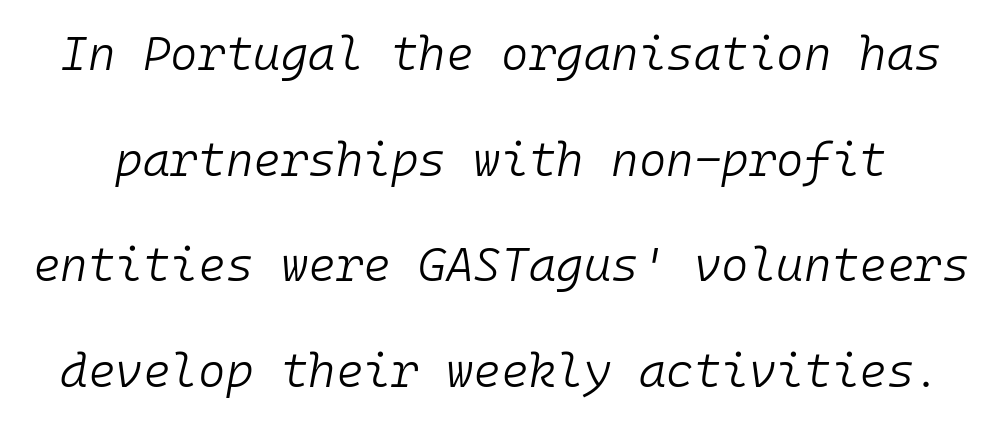
{"italic": "yes", "lean": "right", "slant_degrees": 10, "bold": "no", "weight": "light", "width": "normal", "stroke_contrast": "low", "x_height": "medium", "monospaced": "yes", "underline": "no", "line_spacing": "loose", "line_spacing_ratio": 2.25, "letter_spacing": "normal", "letter_spacing_em": 0.0, "glyph_px": 47}
